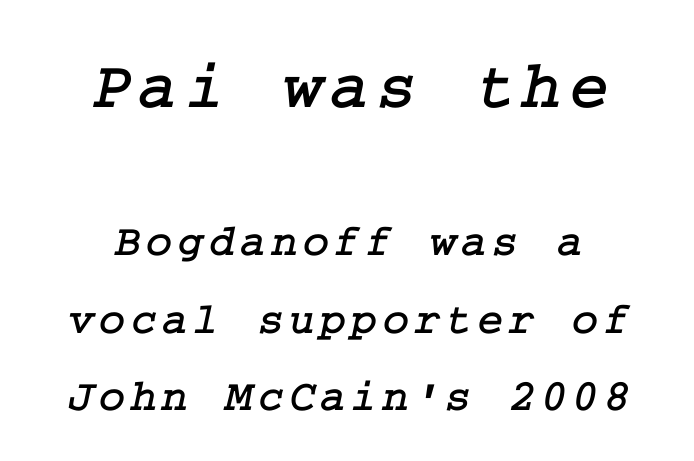
{"serif": "yes", "width": "normal", "stroke_contrast": "low", "x_height": "medium", "underline": "no", "align": "center", "line_spacing_ratio": 1.72, "larger_block": "first", "size_ratio": 1.51, "glyph_px": 68}
